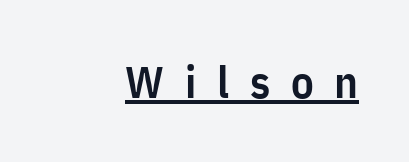
The image shows 45 px semibold, condensed sans-serif type, upright; set unusually wide letter spacing (+0.46 em), underlined; low stroke contrast and a medium x-height.
